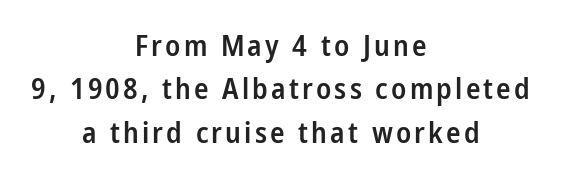
The image shows 29 px semibold, condensed sans-serif type, upright; set centered, normal line spacing (1.5x), not underlined; low stroke contrast and a medium x-height.
